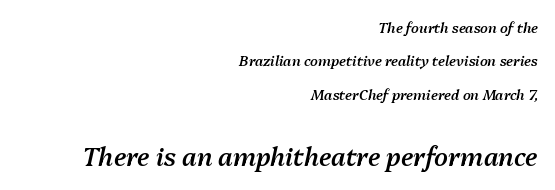
The image shows 25 px text type, italic (leaning right); set right-aligned, loose line spacing (2.38x), normal letter spacing, not underlined; the second (bottom) block is 1.79x larger.
